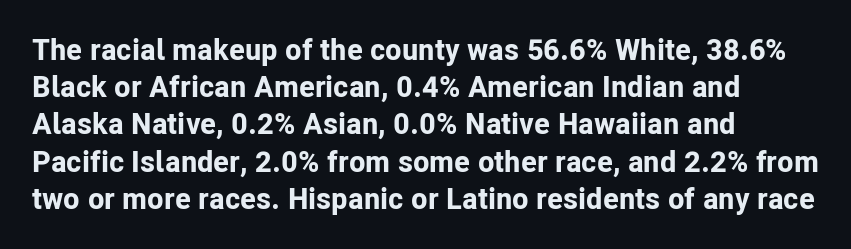
Strong, thick strokes mark this as bold type. You can tell it's not italic because the verticals are truly vertical. Unlike a traditional serif, this face leaves its strokes unadorned. Do the characters align in a grid? No, the font is proportional. Is the letter spacing exaggerated? No — it looks like the ordinary default. Bare-footed words on every line.
